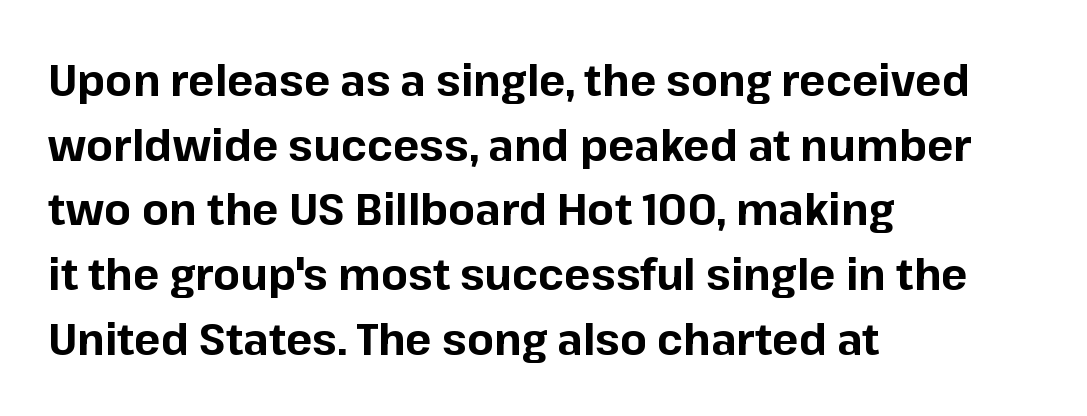
{"serif": "no", "italic": "no", "bold": "yes", "weight": "bold", "width": "normal", "stroke_contrast": "low", "x_height": "medium", "monospaced": "no", "underline": "no", "align": "left", "line_spacing": "normal", "line_spacing_ratio": 1.47, "letter_spacing": "normal", "letter_spacing_em": 0.0, "glyph_px": 44}
